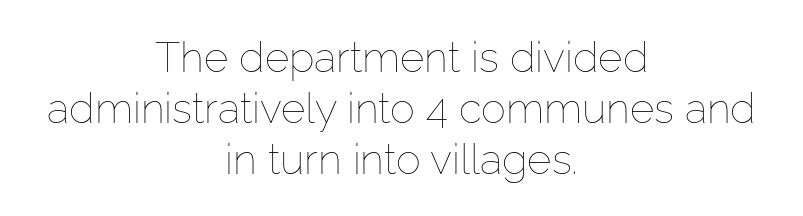
The image shows 42 px thin type, upright; set centered, line spacing 1.21x, normal letter spacing, not underlined; low stroke contrast and a medium x-height.
